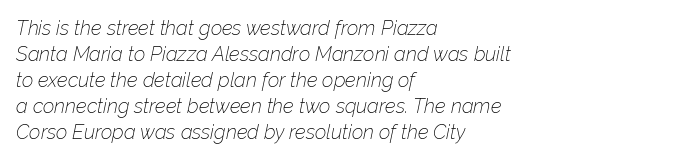
No letter is thick-stroked: the sample isn't bold. Just letters on the line, the space beneath them empty. You could call the tracking neutral — neither tight nor loose. A typesetter would call this leading conventional body-copy spacing.
